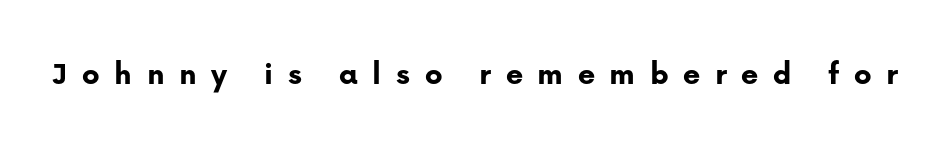
The image shows 33 px bold sans-serif type, upright; set unusually wide letter spacing (+0.44 em), not underlined; low stroke contrast and a medium x-height.
